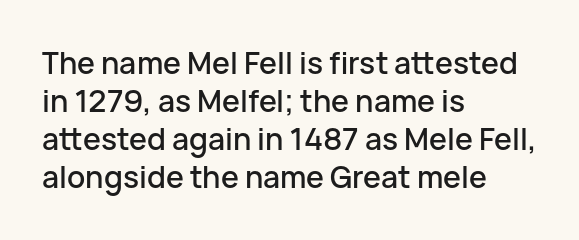
Is the letter spacing exaggerated? No — it looks like the ordinary default. The text block is weighted toward the left margin, trailing off unevenly rightward. Check where the strokes stop: nothing finishes them off — pure sans. If you drew a line through each stem, it would be perfectly vertical. Here the designer chose a conventional face with non-uniform glyph widths. Descenders are the only things crossing below the line.
